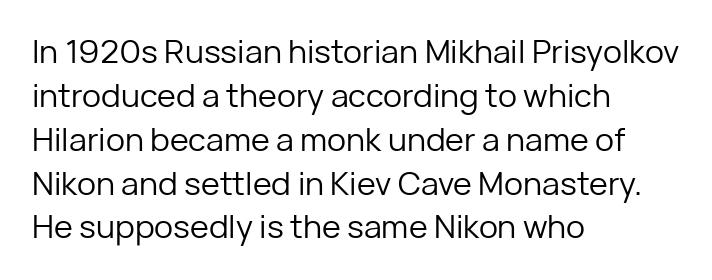
Q: Is the text bold? A: No.
Q: Is the text italic (slanted)? A: No, it is upright.
Q: Is the typeface a serif or a sans-serif typeface? A: Sans-serif.
Q: Is the text underlined? A: No.
Q: How is the paragraph aligned? A: Left-aligned.
Q: Is the spacing between letters normal or unusually wide? A: Normal.
Q: Is the spacing between lines tight, normal or loose? A: Normal.
Q: Width (condensed, normal, or wide)? A: Normal.
Q: Stroke contrast? A: Low.
Q: x-height? A: Medium.
Q: Monospaced? A: No.
